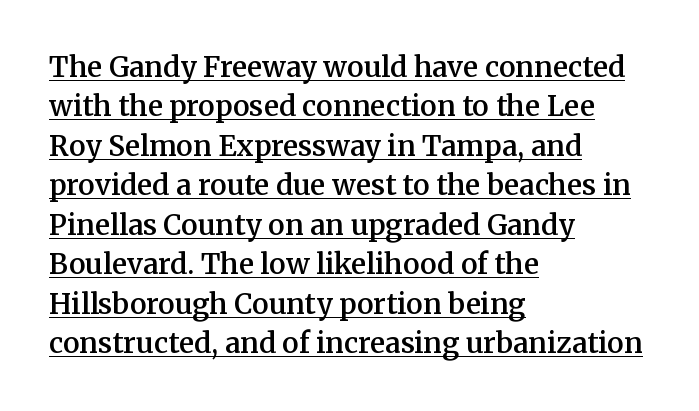
{"serif": "yes", "italic": "no", "bold": "semi", "weight": "semibold", "width": "normal", "stroke_contrast": "medium", "x_height": "medium", "monospaced": "no", "underline": "yes", "align": "left", "line_spacing": "normal", "line_spacing_ratio": 1.41, "letter_spacing": "normal", "letter_spacing_em": 0.0, "glyph_px": 28}
